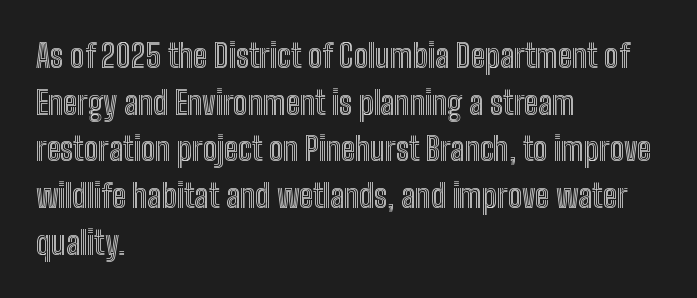
The face used here is proportionally spaced, like ordinary book or web type. Teacher's note: observe the even left margin — that is flush-left alignment. Bare-footed words on every line. Inter-character spacing is left at the font's built-in metrics. What's the leading like? Ordinary, nothing unusual.
